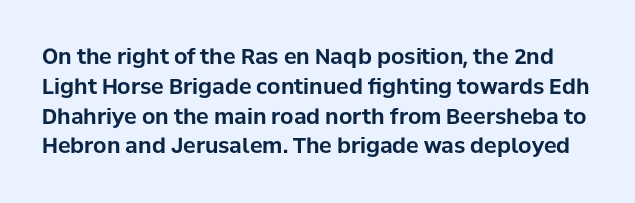
Tracking value appears to be zero — textbook default spacing. Typographic density is high because the face is bold. You can tell it's not italic because the verticals are truly vertical. Summary of vertical rhythm: regular, with standard interline spacing.
